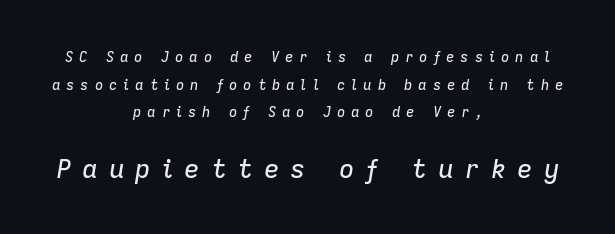
{"italic": "yes", "lean": "right", "slant_degrees": 9, "underline": "no", "align": "center", "line_spacing": "loose", "line_spacing_ratio": 1.97, "letter_spacing": "wide", "letter_spacing_em": 0.42, "larger_block": "second", "size_ratio": 1.86, "glyph_px": 26}
